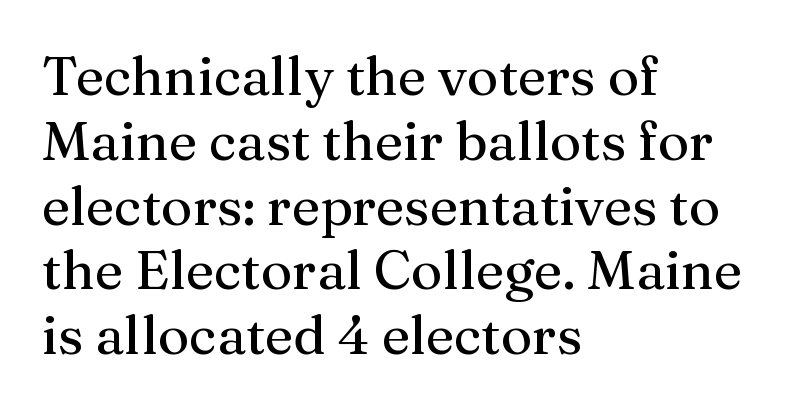
The image shows 54 px serif type, upright; set left-aligned, line spacing 1.2x, normal letter spacing, not underlined; medium stroke contrast and a medium x-height.
